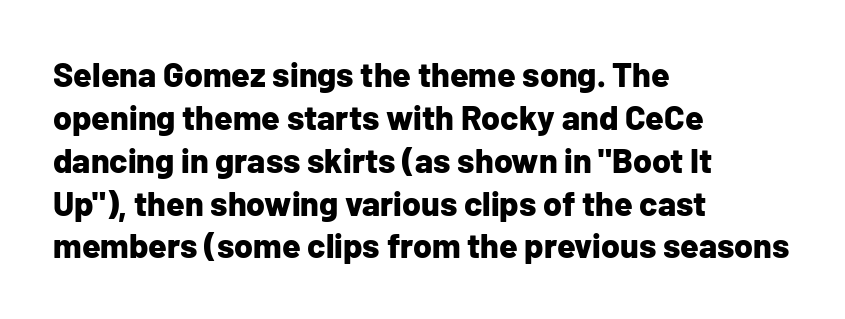
{"serif": "no", "italic": "no", "bold": "yes", "weight": "bold", "width": "normal", "stroke_contrast": "low", "x_height": "medium", "monospaced": "no", "underline": "no", "align": "left", "line_spacing": "normal", "line_spacing_ratio": 1.26, "letter_spacing": "normal", "letter_spacing_em": 0.0, "glyph_px": 34}
